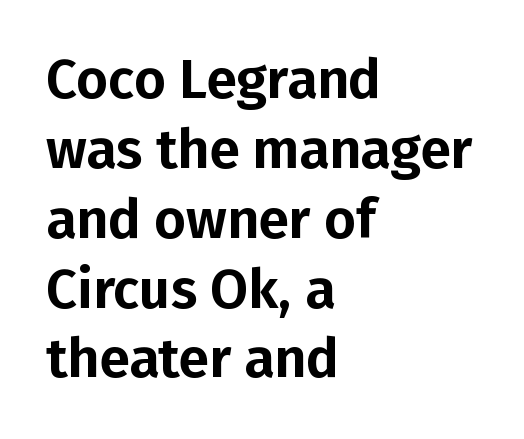
The image shows 55 px sans-serif type, upright; set left-aligned, normal line spacing (1.27x), normal letter spacing, not underlined; low stroke contrast and a medium x-height.
